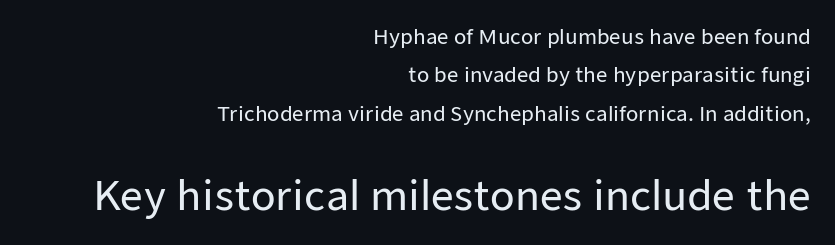
Block two is the big one; block one sits smaller above it. Words float on clear page, feet unadorned. Check where the strokes stop: nothing finishes them off — pure sans. Glyph-to-glyph distance matches everyday printed text.
